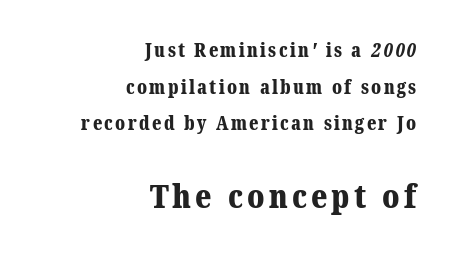
The passage shown is not underscored anywhere. Little horizontal feet cap the strokes, marking this as serif type. Heft: maximum for text — a bold. Vertical spacing — loose. The rendering uses natural spacing where letterforms have individual widths.
